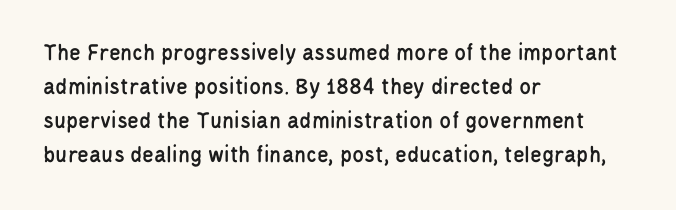
Here the glyphs are tracked normally, forming tight word shapes. A typesetter would call this leading conventional body-copy spacing. Descenders hang freely into open space. Typeset ragged right — the left edge is the straight one. Posture: upright roman.
